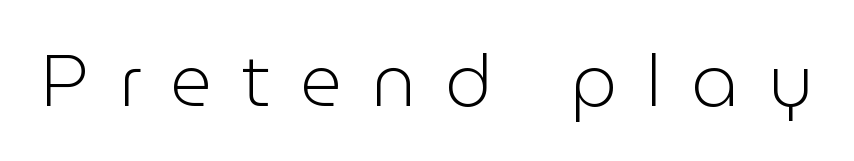
Q: Is the text bold? A: No.
Q: Is the text italic (slanted)? A: No, it is upright.
Q: Is the typeface a serif or a sans-serif typeface? A: Sans-serif.
Q: Is the text underlined? A: No.
Q: Is the spacing between letters normal or unusually wide? A: Unusually wide.
Q: Width (condensed, normal, or wide)? A: Normal.
Q: Stroke contrast? A: Low.
Q: x-height? A: Medium.
Q: Monospaced? A: No.
